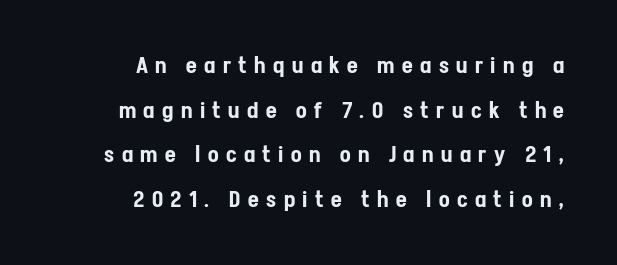
{"italic": "no", "underline": "no", "align": "right", "line_spacing": "loose", "line_spacing_ratio": 2.03, "letter_spacing": "wide", "letter_spacing_em": 0.34, "glyph_px": 22}
